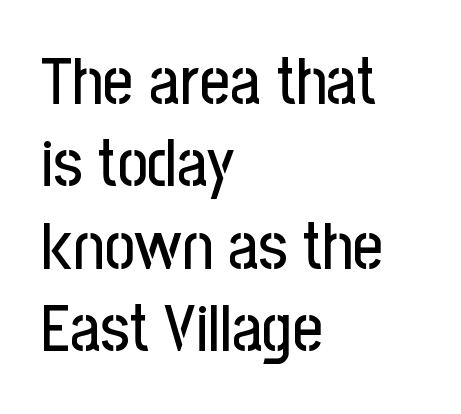
The image shows 66 px condensed sans-serif type, upright; set left-aligned, normal line spacing (1.25x), normal letter spacing, not underlined; low stroke contrast and a medium x-height.
